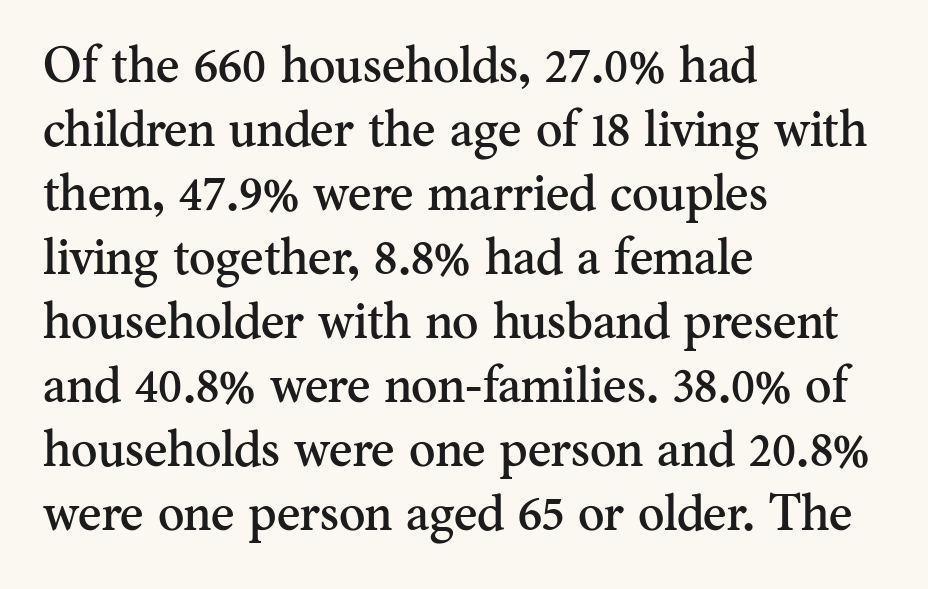
{"serif": "yes", "italic": "no", "width": "normal", "stroke_contrast": "medium", "x_height": "small", "monospaced": "no", "underline": "no", "align": "left", "line_spacing": "normal", "line_spacing_ratio": 1.28, "letter_spacing": "normal", "letter_spacing_em": 0.0, "glyph_px": 50}
